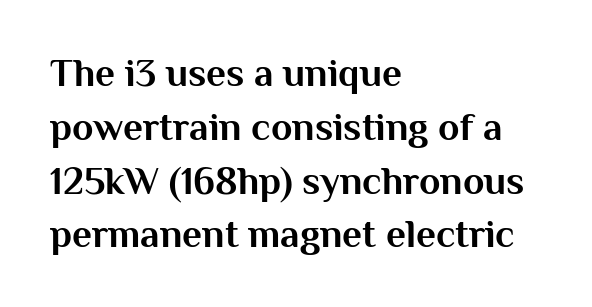
Q: Is the text bold? A: Yes.
Q: Is the text italic (slanted)? A: No, it is upright.
Q: Is the typeface a serif or a sans-serif typeface? A: Sans-serif.
Q: Is the text underlined? A: No.
Q: How is the paragraph aligned? A: Left-aligned.
Q: Is the spacing between letters normal or unusually wide? A: Normal.
Q: Is the spacing between lines tight, normal or loose? A: Normal.
Q: Width (condensed, normal, or wide)? A: Normal.
Q: Stroke contrast? A: Medium.
Q: x-height? A: Medium.
Q: Monospaced? A: No.
